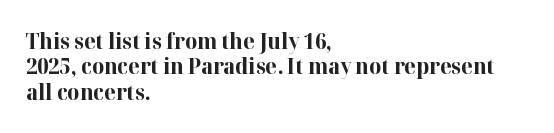
The gaps between neighbouring characters are ordinary and unremarkable. Heavy, bold letterforms. Posture: straight, roman, zero tilt. Caption: multi-line text, flush left, ragged right. Clear beneath every line of the passage.
